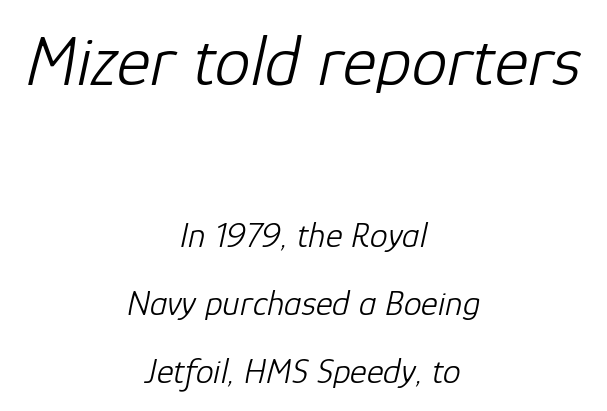
{"italic": "yes", "lean": "right", "slant_degrees": 12, "bold": "no", "weight": "light", "width": "normal", "stroke_contrast": "low", "x_height": "medium", "monospaced": "no", "underline": "no", "align": "center", "line_spacing_ratio": 1.89, "letter_spacing": "normal", "letter_spacing_em": 0.0, "larger_block": "first", "size_ratio": 2.0, "glyph_px": 72}
